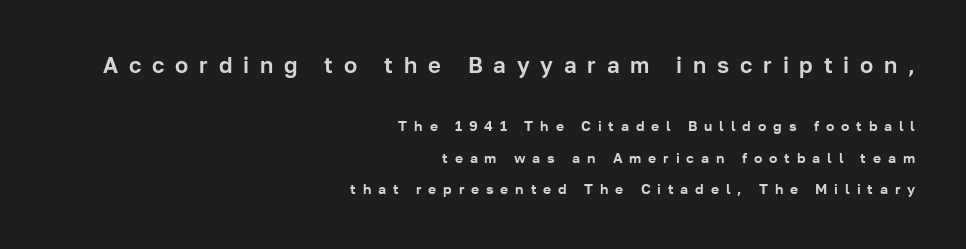
The image shows 22 px text type, upright; set right-aligned, loose line spacing (2.22x), unusually wide letter spacing (+0.49 em), not underlined; the first (top) block is 1.57x larger.
